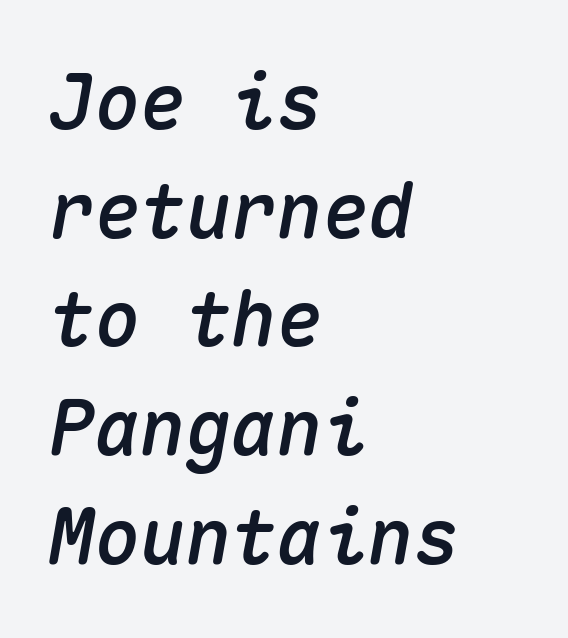
{"italic": "yes", "lean": "right", "slant_degrees": 10, "width": "normal", "stroke_contrast": "medium", "x_height": "medium", "monospaced": "yes", "underline": "no", "align": "left", "line_spacing": "normal", "line_spacing_ratio": 1.43, "letter_spacing": "normal", "letter_spacing_em": 0.0, "glyph_px": 76}
